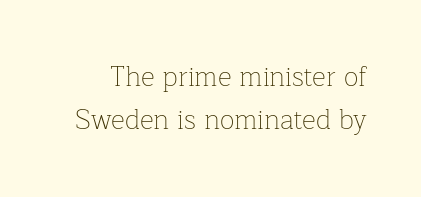
Q: Is the text bold? A: No.
Q: Is the text italic (slanted)? A: No, it is upright.
Q: Is the text underlined? A: No.
Q: Is the spacing between letters normal or unusually wide? A: Normal.
Q: Is the spacing between lines tight, normal or loose? A: Normal.
